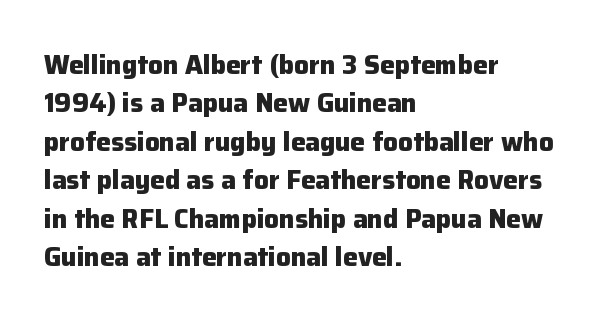
A typesetter would mark this as roman, not italic. Rule under the text: the space is simply empty. Layout note: lines flush left. The designer left line spacing at the default. What weight is shown? A full bold with thick strokes. This sample uses plain, unmodified letter spacing.
